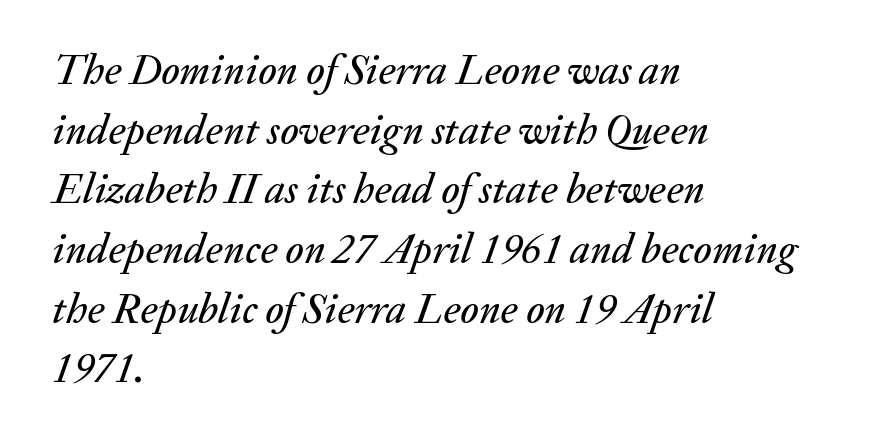
The setting favours the left margin, as ordinary paragraphs usually do. The rendering uses natural spacing where letterforms have individual widths. Characters are canted at an angle relative to the baseline's perpendicular. This block has exactly the height ordinary leading produces. The gap between lines stays unmarked.
